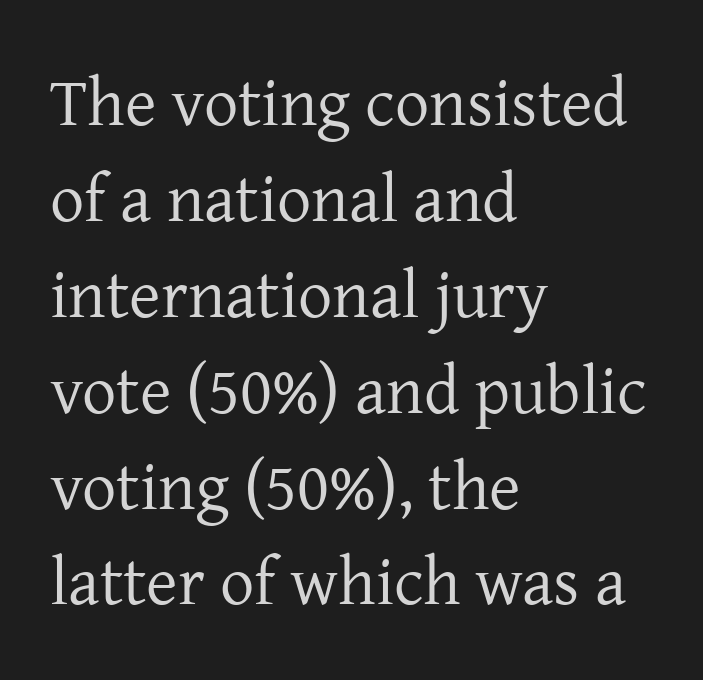
{"serif": "yes", "italic": "no", "bold": "no", "weight": "regular", "width": "normal", "stroke_contrast": "low", "x_height": "medium", "monospaced": "no", "underline": "no", "align": "left", "line_spacing": "normal", "line_spacing_ratio": 1.41, "letter_spacing": "normal", "letter_spacing_em": 0.0, "glyph_px": 68}
